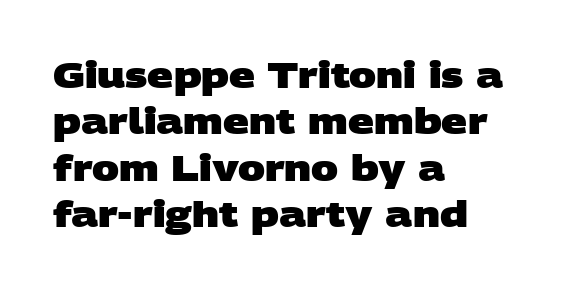
The image shows 36 px heavy, wide sans-serif type; set left-aligned, normal line spacing (1.29x), normal letter spacing, not underlined; low stroke contrast and a large x-height.
